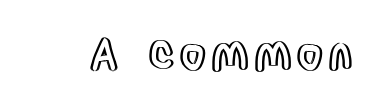
{"italic": "no", "width": "condensed", "x_height": "large", "monospaced": "no", "underline": "no", "glyph_px": 44}
